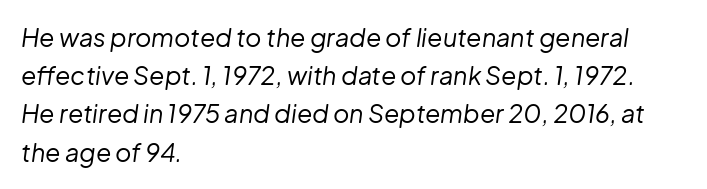
Q: Is the text bold? A: No.
Q: Is the text italic (slanted)? A: Yes, it leans right by about 8 degrees.
Q: Is the text underlined? A: No.
Q: How is the paragraph aligned? A: Left-aligned.
Q: Is the spacing between letters normal or unusually wide? A: Normal.
Q: Is the spacing between lines tight, normal or loose? A: Normal.
